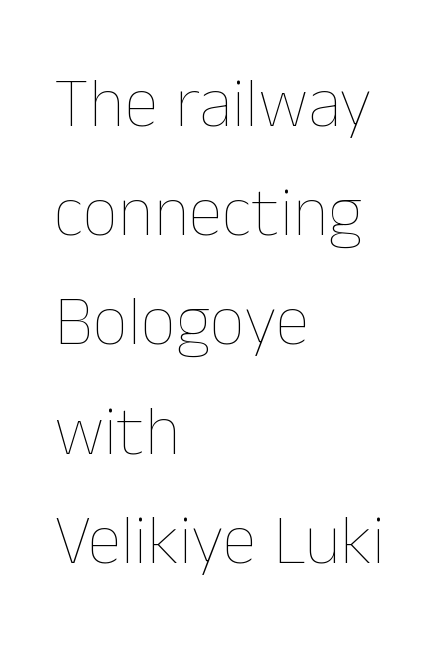
The letters stand upright; this is a roman face. Check the space under the baseline: it is left empty. These lines sit exactly where default settings would place them. The letterforms sit shoulder to shoulder at normal distance. Weight class: somewhere from thin through regular. This sample has the flowing, uneven cadence of proportional lettering.
